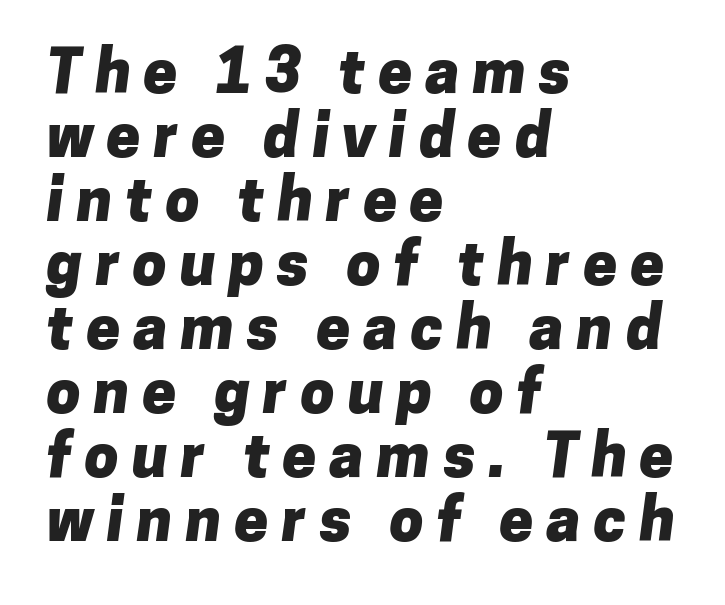
The image shows 61 px heavy sans-serif type; set left-aligned, tight line spacing (1.05x), unusually wide letter spacing (+0.21 em), not underlined; low stroke contrast and a medium x-height.
